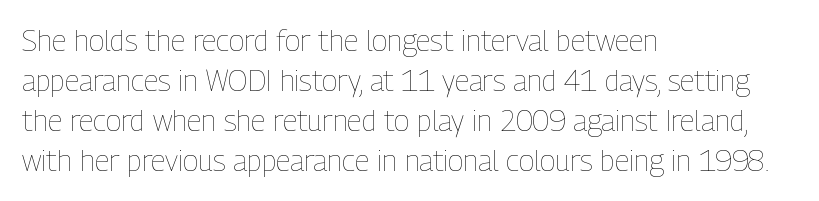
{"italic": "no", "bold": "no", "weight": "thin", "width": "condensed", "stroke_contrast": "low", "x_height": "medium", "monospaced": "no", "underline": "no", "align": "left", "line_spacing": "normal", "line_spacing_ratio": 1.38, "letter_spacing": "normal", "letter_spacing_em": 0.0, "glyph_px": 29}
